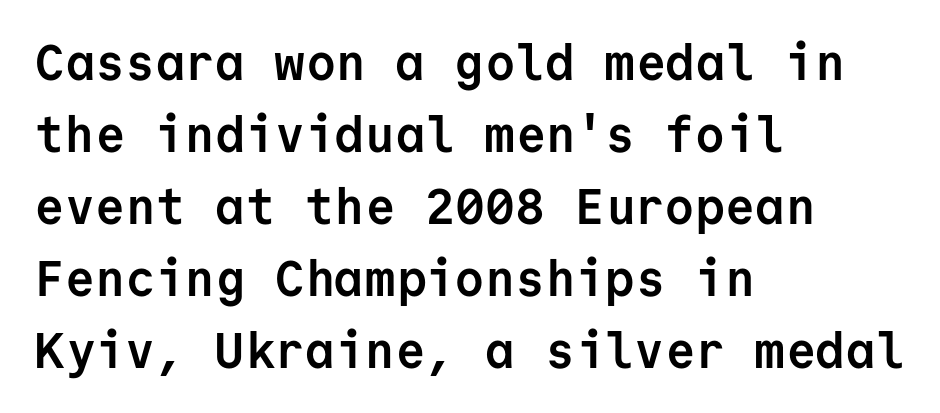
Q: Is the text bold? A: Yes.
Q: Is the text italic (slanted)? A: No, it is upright.
Q: Is the typeface a serif or a sans-serif typeface? A: Sans-serif.
Q: Is the text underlined? A: No.
Q: How is the paragraph aligned? A: Left-aligned.
Q: Is the spacing between letters normal or unusually wide? A: Normal.
Q: Is the spacing between lines tight, normal or loose? A: Normal.
Q: Width (condensed, normal, or wide)? A: Normal.
Q: Stroke contrast? A: Low.
Q: x-height? A: Medium.
Q: Monospaced? A: Yes.
